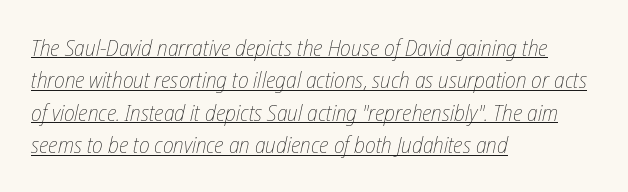
Q: Is the text bold? A: No.
Q: Is the text italic (slanted)? A: Yes, it leans right by about 12 degrees.
Q: Is the text underlined? A: Yes.
Q: How is the paragraph aligned? A: Left-aligned.
Q: Is the spacing between letters normal or unusually wide? A: Normal.
Q: Is the spacing between lines tight, normal or loose? A: Normal.
